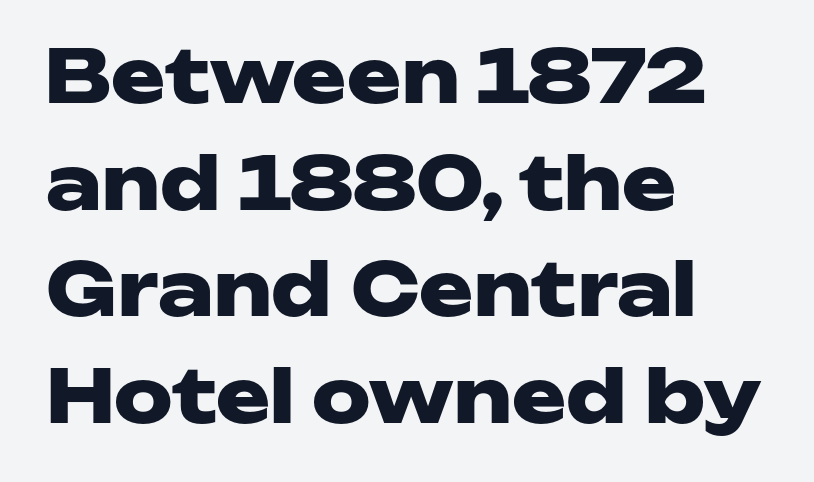
{"serif": "no", "italic": "no", "bold": "yes", "weight": "heavy", "width": "wide", "stroke_contrast": "low", "x_height": "medium", "monospaced": "no", "underline": "no", "align": "left", "line_spacing": "normal", "line_spacing_ratio": 1.46, "letter_spacing": "normal", "letter_spacing_em": 0.0, "glyph_px": 73}
